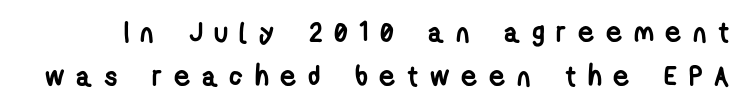
In terms of leading, this rendering sits right in the middle. The passage shown is not underscored anywhere. In terms of weight, the rendering is a true, heavy bold. In terms of letterspacing, this is a distinctly airy, spread setting. No feet cap the strokes, marking this as sans-serif type.
